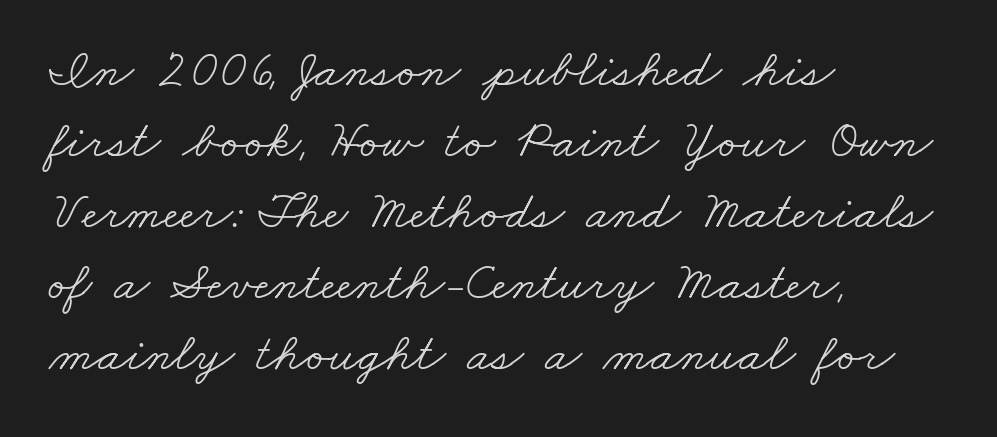
Character widths vary here, with narrow letters taking less room than wide ones. Is the letter spacing exaggerated? No — it looks like the ordinary default. The passage shown stacks its lines at a standard gap. What kind of face is this? One with serifs. Compared with a typical body face, this is equally light or lighter still.
